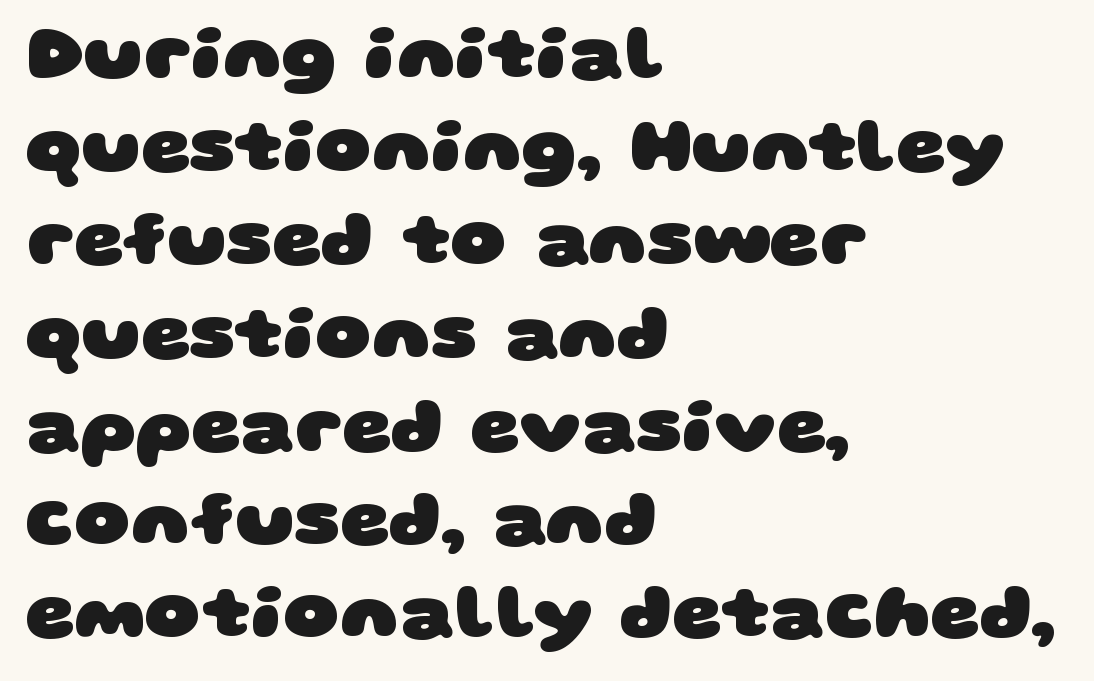
Horizontally, the lines are justified to the leading edge only. The rendering uses natural spacing where letterforms have individual widths. Here the glyphs are tracked normally, forming tight word shapes. Bare-footed words on every line. The face used here is a sans, in the tradition of grotesques and geometrics. Chunky letters — that's bold for sure.
